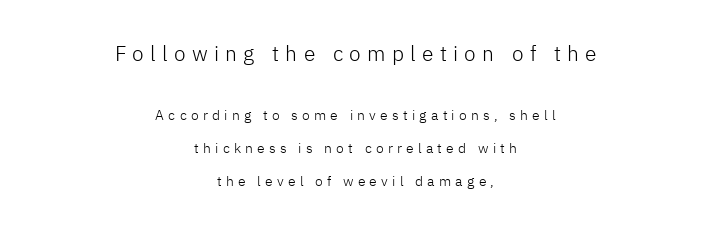
Q: Is the text bold? A: No.
Q: Is the text italic (slanted)? A: No, it is upright.
Q: Is the text underlined? A: No.
Q: How is the paragraph aligned? A: Centered.
Q: Is the spacing between letters normal or unusually wide? A: Unusually wide.
Q: Is the spacing between lines tight, normal or loose? A: Loose.
Q: Which block of text is set in a larger size, the first (top) or the second (bottom)? A: The first (top) one.
